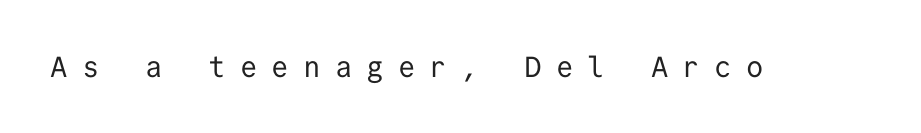
The image shows 29 px regular-weight sans-serif type, upright, monospaced; set unusually wide letter spacing (+0.49 em), not underlined; low stroke contrast and a medium x-height.
